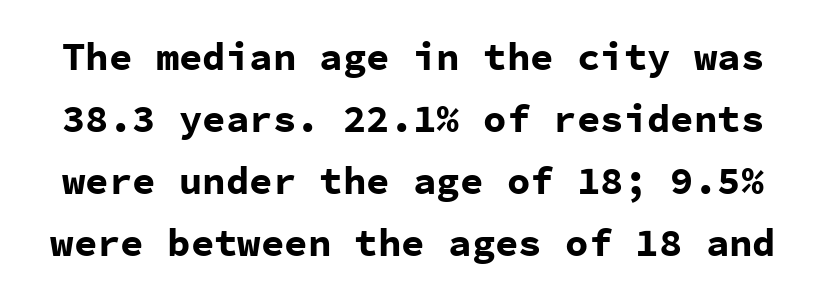
Q: Is the text bold? A: Yes.
Q: Is the text italic (slanted)? A: No, it is upright.
Q: Is the typeface a serif or a sans-serif typeface? A: Sans-serif.
Q: Is the text underlined? A: No.
Q: Is the spacing between letters normal or unusually wide? A: Normal.
Q: Is the spacing between lines tight, normal or loose? A: Normal.
Q: Width (condensed, normal, or wide)? A: Normal.
Q: Stroke contrast? A: Low.
Q: x-height? A: Medium.
Q: Monospaced? A: Yes.
